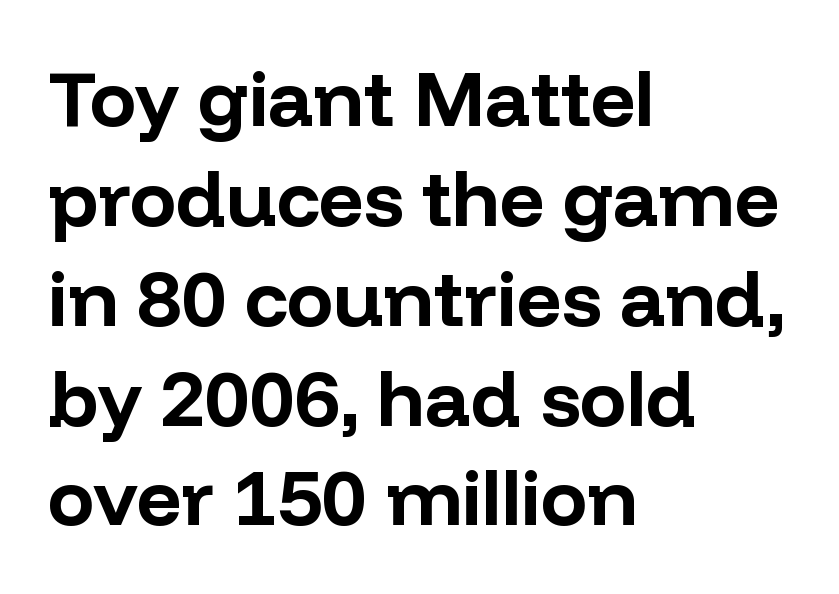
Q: Is the text bold? A: Yes.
Q: Is the text italic (slanted)? A: No, it is upright.
Q: Is the typeface a serif or a sans-serif typeface? A: Sans-serif.
Q: Is the text underlined? A: No.
Q: How is the paragraph aligned? A: Left-aligned.
Q: Is the spacing between letters normal or unusually wide? A: Normal.
Q: Is the spacing between lines tight, normal or loose? A: Normal.
Q: Width (condensed, normal, or wide)? A: Normal.
Q: Stroke contrast? A: Low.
Q: x-height? A: Medium.
Q: Monospaced? A: No.
